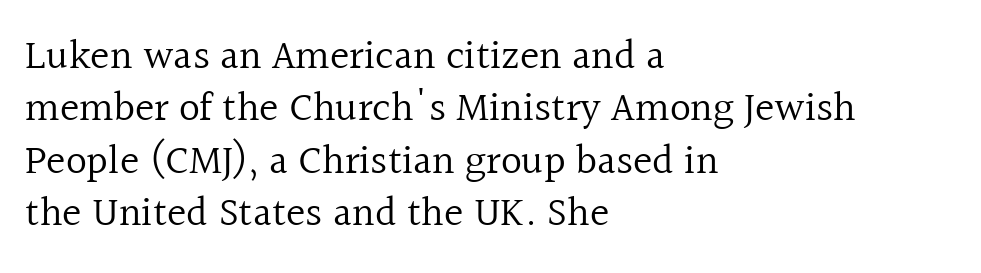
Each new line begins a customary step beneath the previous one. A light-to-regular cut is what we see here. Think of a printed novel: that variable character pitch is what you see here. Quick note: not italic, upright.
